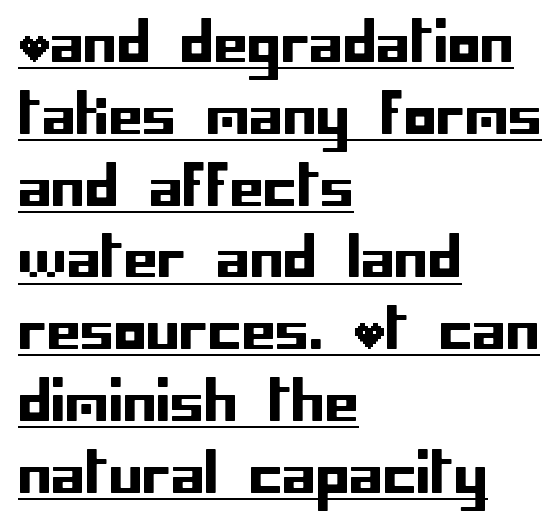
Short and long lines alike share a common starting point at left. Whoever set this chose a conventional vertical rhythm. The letters stand upright; this is a roman face. The rendering uses the underline text-decoration.
